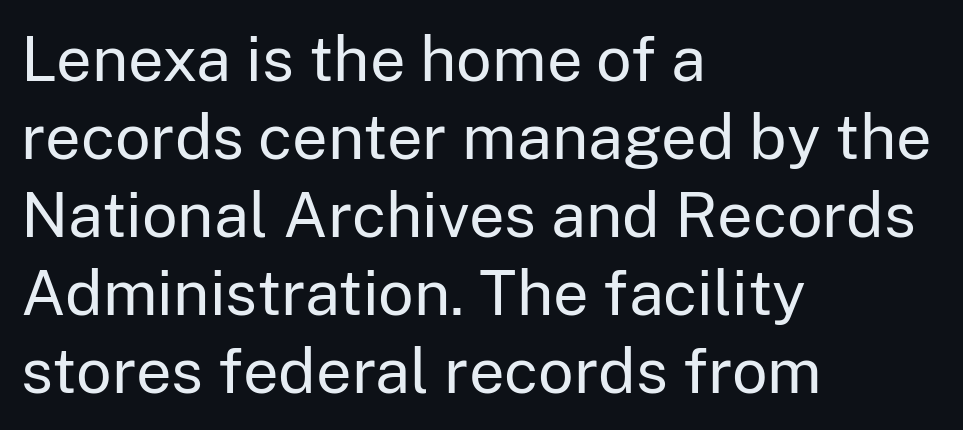
{"serif": "no", "italic": "no", "bold": "no", "weight": "regular", "width": "normal", "stroke_contrast": "low", "x_height": "medium", "monospaced": "no", "underline": "no", "align": "left", "line_spacing_ratio": 1.24, "letter_spacing": "normal", "letter_spacing_em": 0.0, "glyph_px": 63}
